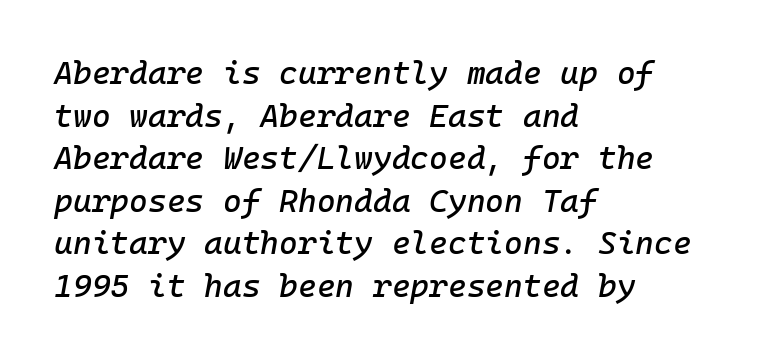
Characters are canted at an angle relative to the baseline's perpendicular. Students, note that the glyphs here touch the page at normal intervals. Interline gaps are of average width in this sample. The letters march in equal steps, a hallmark of fixed-pitch type. The baseline area is clear.
